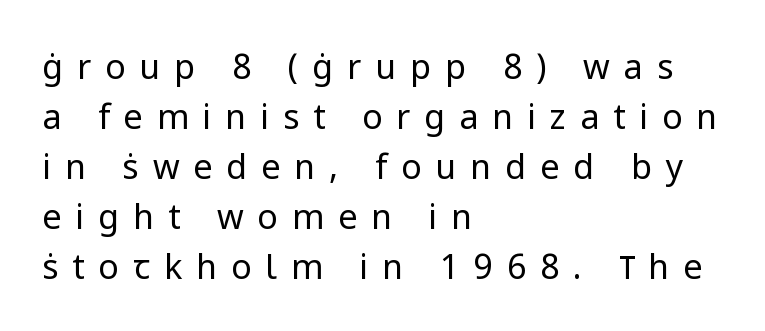
The image shows 34 px regular-weight sans-serif type, upright; set left-aligned, normal line spacing (1.47x), unusually wide letter spacing (+0.41 em), not underlined; low stroke contrast and a medium x-height.
